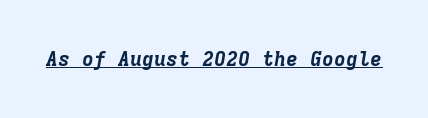
The image shows 20 px bold type, italic (leaning right); set normal letter spacing, underlined.
